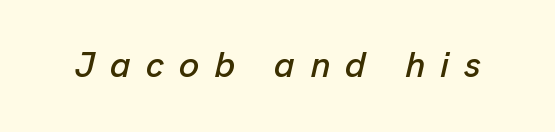
Spacing between characters has been opened up far beyond the box default. Yep, that's italic — everything's leaning. A bare baseline throughout the passage. Spacing verdict: proportional, widths tailored to each character.
